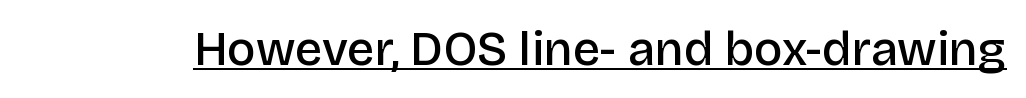
{"serif": "no", "italic": "no", "bold": "semi", "weight": "semibold", "width": "normal", "stroke_contrast": "low", "x_height": "large", "monospaced": "no", "underline": "yes", "letter_spacing": "normal", "letter_spacing_em": 0.0, "glyph_px": 48}
